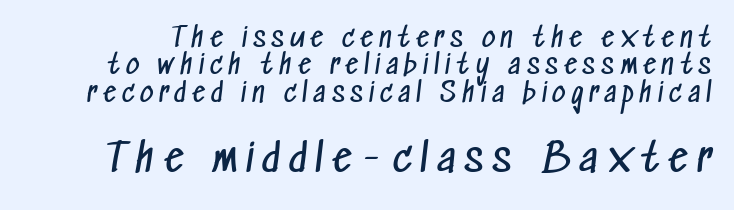
Q: Is the text bold? A: No.
Q: Is the typeface a serif or a sans-serif typeface? A: Sans-serif.
Q: Is the text underlined? A: No.
Q: Is the spacing between letters normal or unusually wide? A: Unusually wide.
Q: Is the spacing between lines tight, normal or loose? A: Tight.
Q: Which block of text is set in a larger size, the first (top) or the second (bottom)? A: The second (bottom) one.
Q: Width (condensed, normal, or wide)? A: Condensed.
Q: Stroke contrast? A: Low.
Q: x-height? A: Medium.
Q: Monospaced? A: No.
